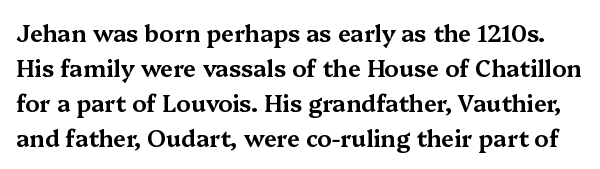
The image shows 23 px text type, upright; set normal line spacing (1.52x), normal letter spacing, not underlined.
